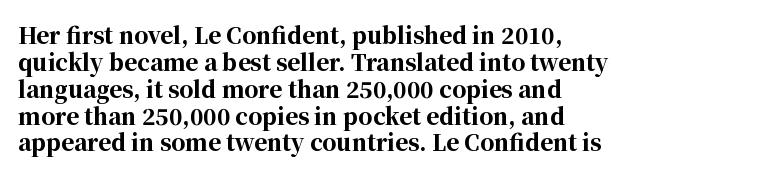
A typesetter would mark this as roman, not italic. What stands out about the letter spacing? Nothing — it is the standard amount. The baseline area is clear. Caption: bold face, heavy strokes.
